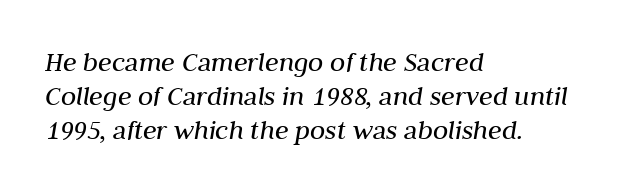
The image shows 28 px regular-weight type, italic (leaning right); set left-aligned, line spacing 1.21x, normal letter spacing, not underlined; medium stroke contrast and a medium x-height.
